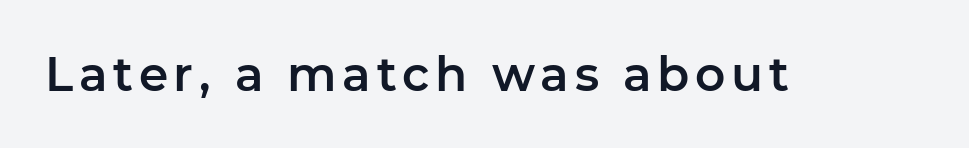
Q: Is the text italic (slanted)? A: No, it is upright.
Q: Is the typeface a serif or a sans-serif typeface? A: Sans-serif.
Q: Is the text underlined? A: No.
Q: Width (condensed, normal, or wide)? A: Normal.
Q: Stroke contrast? A: Low.
Q: x-height? A: Medium.
Q: Monospaced? A: No.
